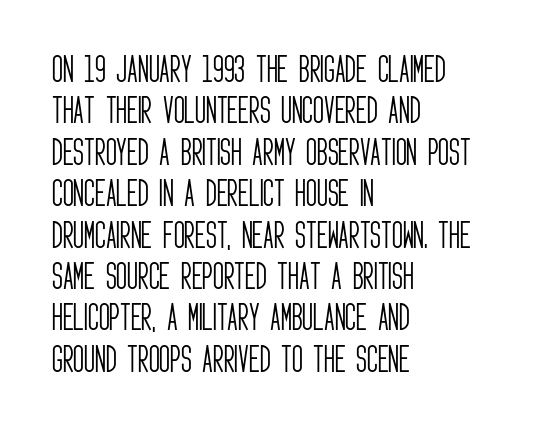
Successive baselines arrive at the customary interval. Teacher's note: observe the even left margin — that is flush-left alignment. Spacing verdict: proportional, widths tailored to each character. On a weight scale, this lands at 450 or below. You can tell from the bare stems that sans-serif type was used.
